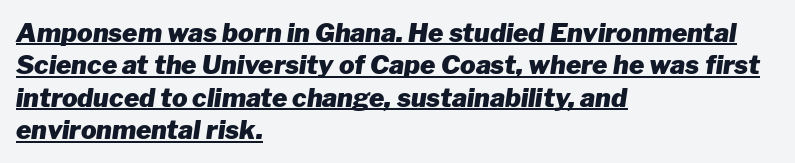
Q: Is the text bold? A: Yes.
Q: Is the text italic (slanted)? A: Yes, it leans right by about 8 degrees.
Q: Is the text underlined? A: Yes.
Q: How is the paragraph aligned? A: Left-aligned.
Q: Is the spacing between letters normal or unusually wide? A: Normal.
Q: Is the spacing between lines tight, normal or loose? A: Normal.
